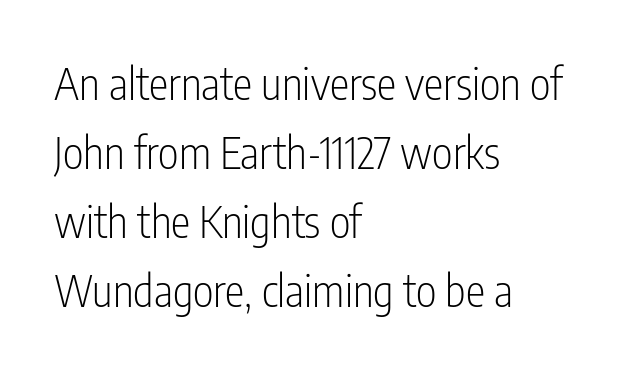
Q: Is the text bold? A: No.
Q: Is the text italic (slanted)? A: No, it is upright.
Q: Is the typeface a serif or a sans-serif typeface? A: Sans-serif.
Q: Is the text underlined? A: No.
Q: How is the paragraph aligned? A: Left-aligned.
Q: Is the spacing between letters normal or unusually wide? A: Normal.
Q: Is the spacing between lines tight, normal or loose? A: Normal.
Q: Width (condensed, normal, or wide)? A: Condensed.
Q: Stroke contrast? A: Low.
Q: x-height? A: Medium.
Q: Monospaced? A: No.
